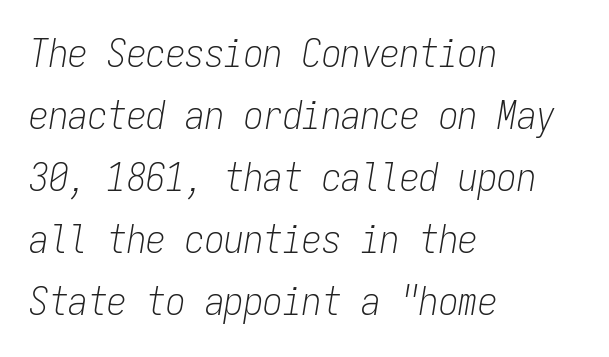
{"italic": "yes", "lean": "right", "slant_degrees": 9, "bold": "no", "weight": "light", "width": "condensed", "stroke_contrast": "low", "x_height": "medium", "monospaced": "yes", "underline": "no", "align": "left", "line_spacing": "normal", "line_spacing_ratio": 1.59, "letter_spacing": "normal", "letter_spacing_em": 0.0, "glyph_px": 39}
